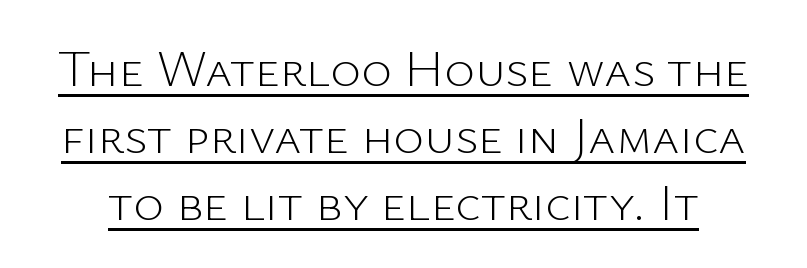
Nope, not italic — everything's standing straight. Are there feet on the stems? There aren't — it's a sans. Compared with typical paragraphs, the rows here are spaced about the same. The words here are underlined. The rendering uses natural spacing where letterforms have individual widths. The strokes are not fattened; the text isn't bold.
